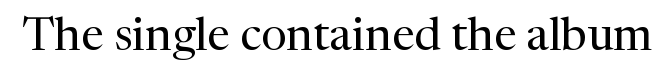
{"serif": "yes", "italic": "no", "bold": "no", "weight": "regular", "width": "normal", "stroke_contrast": "medium", "x_height": "medium", "monospaced": "no", "underline": "no", "letter_spacing": "normal", "letter_spacing_em": 0.0, "glyph_px": 46}
